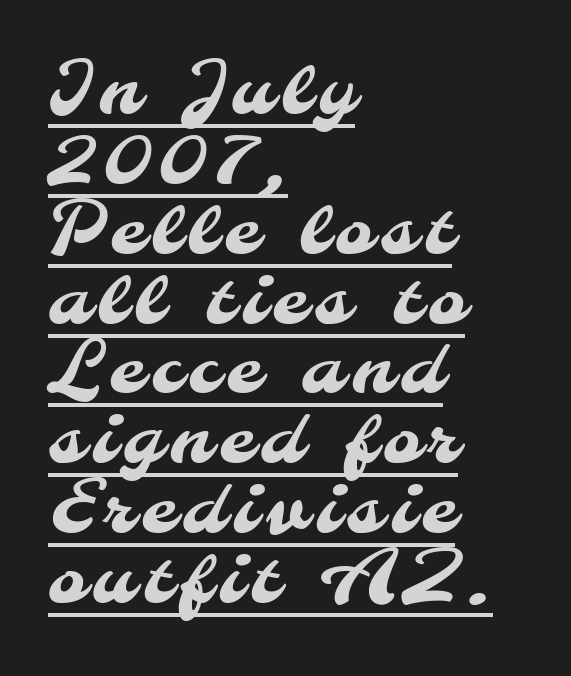
{"serif": "no", "width": "normal", "stroke_contrast": "medium", "x_height": "small", "monospaced": "no", "underline": "yes", "align": "left", "line_spacing": "tight", "line_spacing_ratio": 0.97, "glyph_px": 72}
